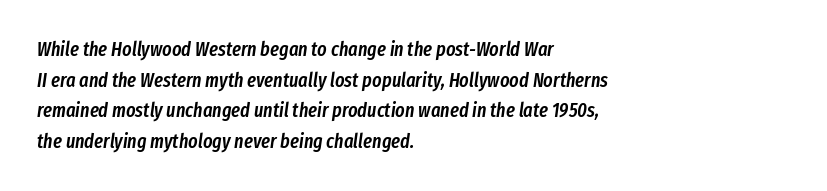
The image shows 20 px text type, italic (leaning right); set left-aligned, normal line spacing (1.53x), normal letter spacing, not underlined.
